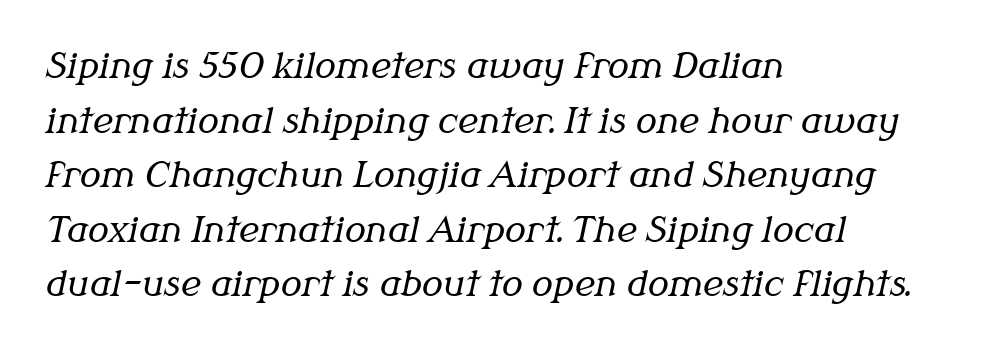
Honestly, the row spacing looks completely unremarkable. Stems and bowls with no extra thickness — not bold. The horizontal fit of the characters is conventional and even. Characters are canted at an angle relative to the baseline's perpendicular.
